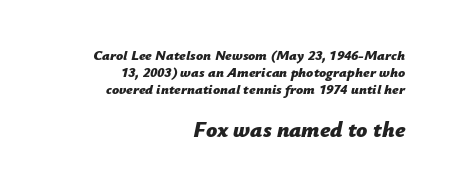
{"italic": "yes", "lean": "right", "slant_degrees": 12, "bold": "yes", "underline": "no", "align": "right", "line_spacing_ratio": 1.21, "letter_spacing": "normal", "letter_spacing_em": 0.0, "larger_block": "second", "size_ratio": 1.57, "glyph_px": 22}
